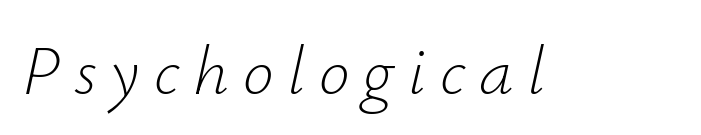
This rendering widens character spacing well past its baseline value. A light-to-regular cut is what we see here. The axis of the letterforms is tilted away from vertical. The face used here is proportionally spaced, like ordinary book or web type. The space beneath each line is pristine and unruled.
